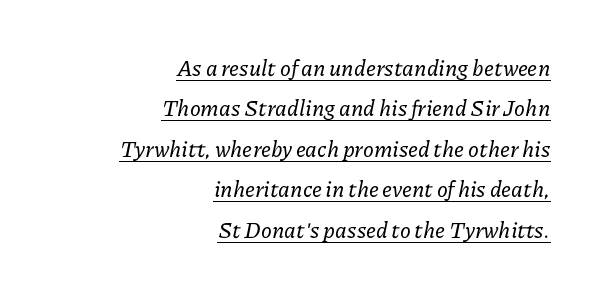
{"italic": "yes", "lean": "right", "slant_degrees": 11, "underline": "yes", "align": "right", "line_spacing_ratio": 1.84, "letter_spacing": "normal", "letter_spacing_em": 0.0, "glyph_px": 22}
